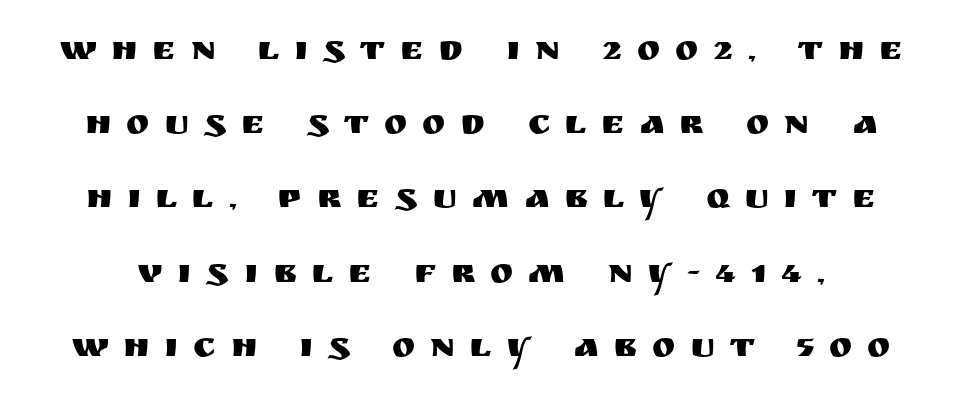
The image shows 35 px sans-serif type, upright; set loose line spacing (2.12x), unusually wide letter spacing (+0.43 em), not underlined; medium stroke contrast and a large x-height.
